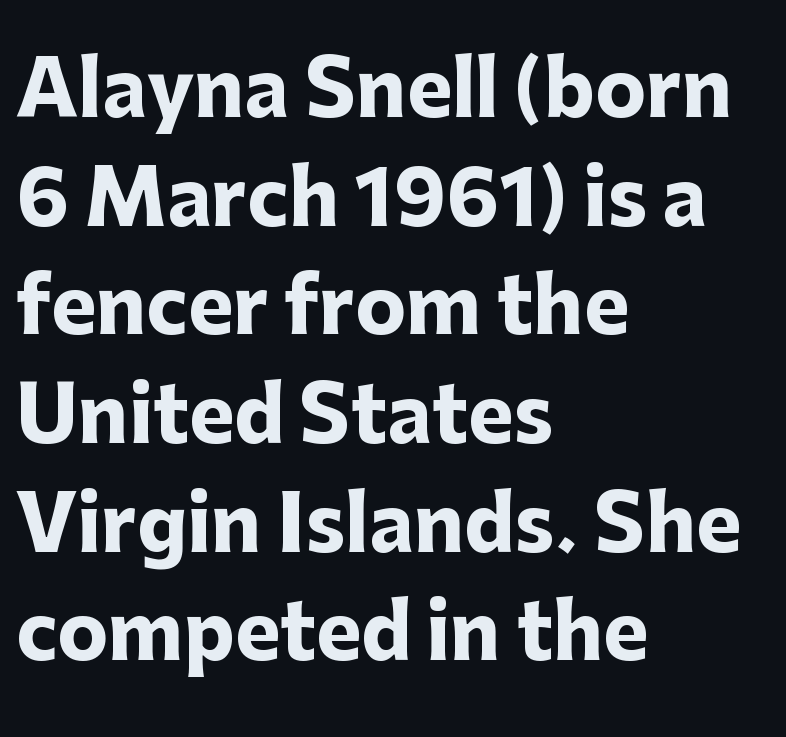
Q: Is the text bold? A: Yes.
Q: Is the text italic (slanted)? A: No, it is upright.
Q: Is the typeface a serif or a sans-serif typeface? A: Sans-serif.
Q: Is the text underlined? A: No.
Q: How is the paragraph aligned? A: Left-aligned.
Q: Is the spacing between letters normal or unusually wide? A: Normal.
Q: Is the spacing between lines tight, normal or loose? A: Normal.
Q: Width (condensed, normal, or wide)? A: Normal.
Q: Stroke contrast? A: Low.
Q: x-height? A: Medium.
Q: Monospaced? A: No.
